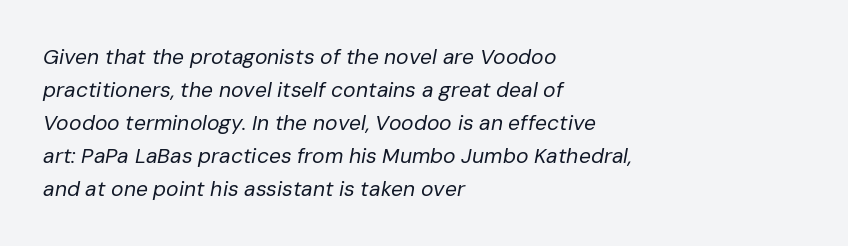
The image shows 21 px text type, italic (leaning right); set left-aligned, normal line spacing (1.57x), normal letter spacing, not underlined.
